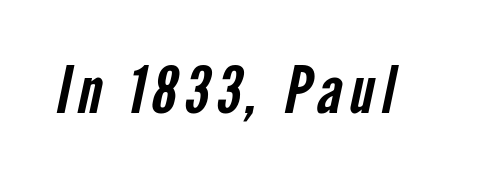
{"serif": "no", "width": "condensed", "stroke_contrast": "low", "x_height": "medium", "monospaced": "no", "underline": "no", "glyph_px": 64}
